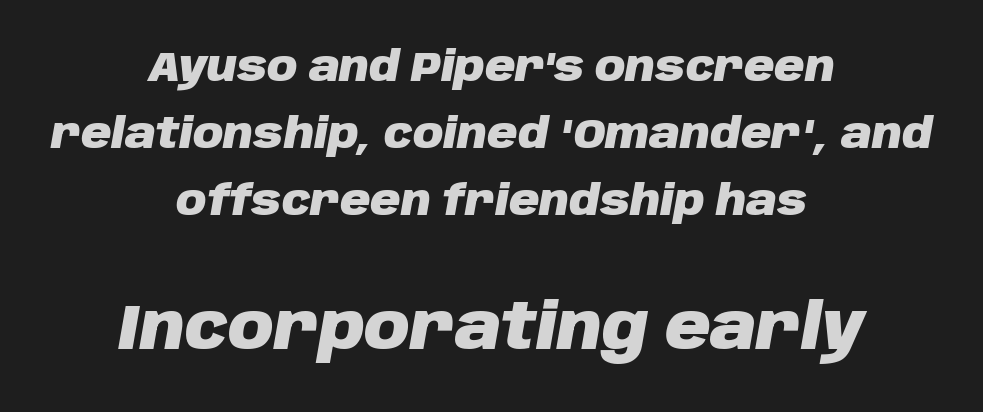
The image shows 63 px heavy type, italic (leaning right); set centered, normal line spacing (1.59x), normal letter spacing, not underlined; the second (bottom) block is 1.5x larger; low stroke contrast and a large x-height.
